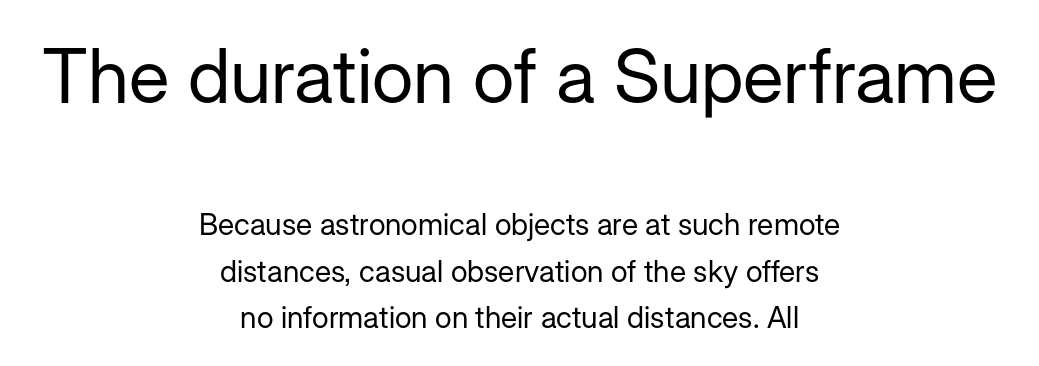
Q: Is the text bold? A: No.
Q: Is the text italic (slanted)? A: No, it is upright.
Q: Is the typeface a serif or a sans-serif typeface? A: Sans-serif.
Q: Is the text underlined? A: No.
Q: How is the paragraph aligned? A: Centered.
Q: Is the spacing between letters normal or unusually wide? A: Normal.
Q: Is the spacing between lines tight, normal or loose? A: Normal.
Q: Which block of text is set in a larger size, the first (top) or the second (bottom)? A: The first (top) one.
Q: Width (condensed, normal, or wide)? A: Normal.
Q: Stroke contrast? A: Low.
Q: x-height? A: Medium.
Q: Monospaced? A: No.
